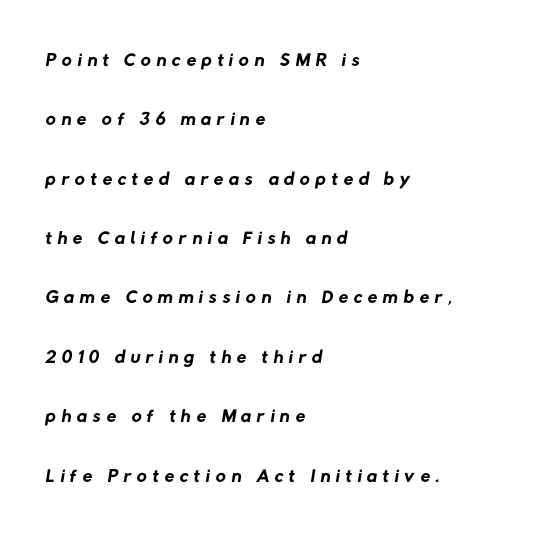
Short and long lines alike share a common starting point at left. No letter is thick-stroked: the sample isn't bold. Do the characters align in a grid? No, the font is proportional. Font category for this specimen: sans-serif. A clean baseline with only descenders dipping below it. Honestly, the letter spacing is so wide it's the main thing you notice.
